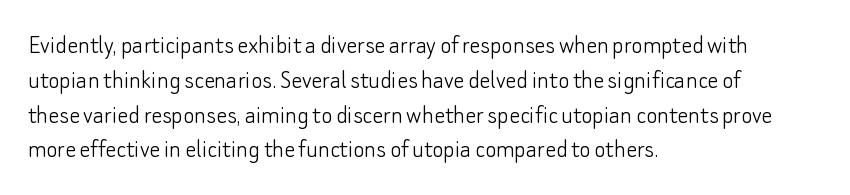
Q: Is the text bold? A: No.
Q: Is the text italic (slanted)? A: No, it is upright.
Q: Is the text underlined? A: No.
Q: How is the paragraph aligned? A: Left-aligned.
Q: Is the spacing between letters normal or unusually wide? A: Normal.
Q: Is the spacing between lines tight, normal or loose? A: Normal.
